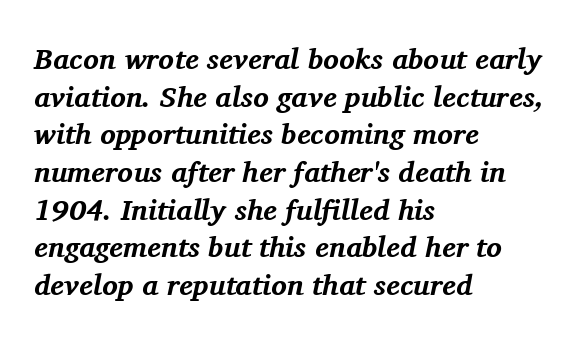
The area under the type is left untouched. You could call the tracking neutral — neither tight nor loose. Heft: maximum for text — a bold. The face used here is seriffed, in the tradition of book romans.
